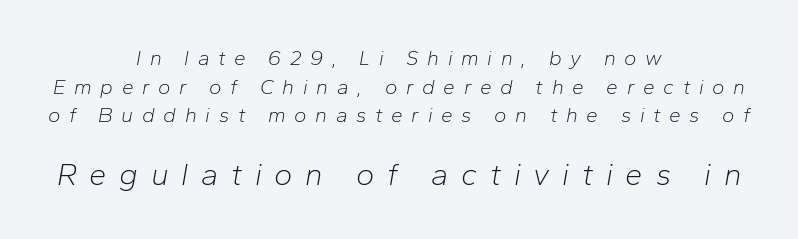
Posture: slanted. Someone cranked the tracking dial way up on this one. Between these two stacked blocks, the lower one wins on size. The cut favours lightness, reaching ordinary text weight at its darkest. Here the designer chose a conventional face with non-uniform glyph widths.
